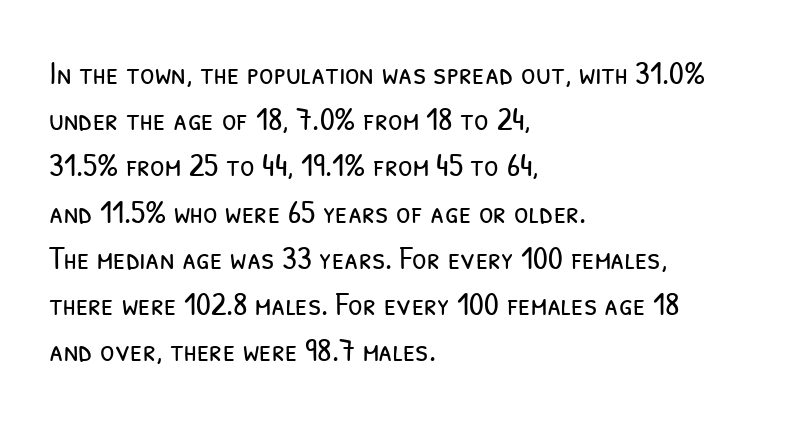
Q: Is the text bold? A: No.
Q: Is the typeface a serif or a sans-serif typeface? A: Sans-serif.
Q: Is the text underlined? A: No.
Q: How is the paragraph aligned? A: Left-aligned.
Q: Is the spacing between letters normal or unusually wide? A: Normal.
Q: Is the spacing between lines tight, normal or loose? A: Normal.
Q: Width (condensed, normal, or wide)? A: Condensed.
Q: Stroke contrast? A: Low.
Q: x-height? A: Medium.
Q: Monospaced? A: No.
